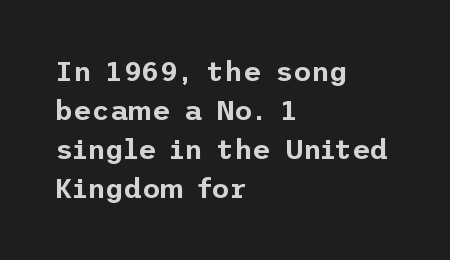
Q: Is the text italic (slanted)? A: No, it is upright.
Q: Is the typeface a serif or a sans-serif typeface? A: Sans-serif.
Q: Is the text underlined? A: No.
Q: How is the paragraph aligned? A: Left-aligned.
Q: Is the spacing between letters normal or unusually wide? A: Normal.
Q: Is the spacing between lines tight, normal or loose? A: Normal.
Q: Width (condensed, normal, or wide)? A: Normal.
Q: Stroke contrast? A: Low.
Q: x-height? A: Medium.
